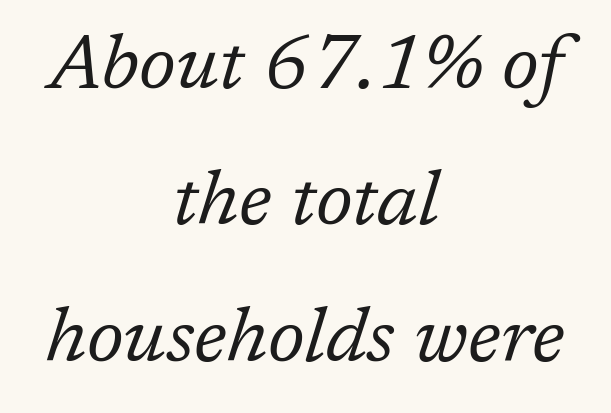
The image shows 77 px regular-weight serif type, italic (leaning right); set centered, line spacing 1.77x, normal letter spacing, not underlined; low stroke contrast and a medium x-height.
